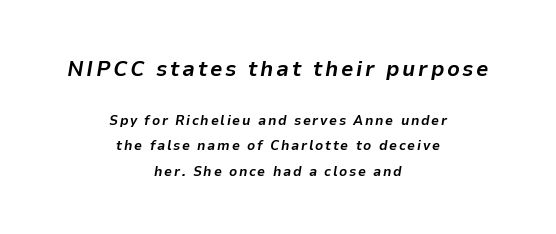
Q: Is the text bold? A: Yes.
Q: Is the text italic (slanted)? A: Yes, it leans right by about 9 degrees.
Q: Is the text underlined? A: No.
Q: How is the paragraph aligned? A: Centered.
Q: Which block of text is set in a larger size, the first (top) or the second (bottom)? A: The first (top) one.
